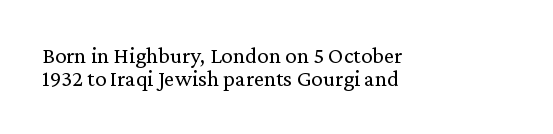
The image shows 23 px text type, upright; set left-aligned, tight line spacing (1.02x), normal letter spacing, not underlined.
